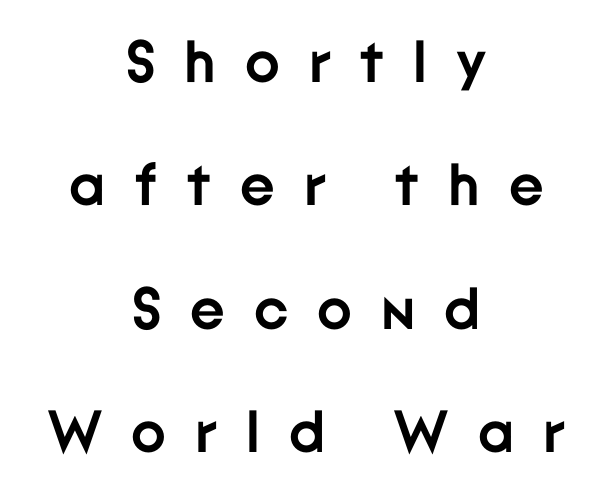
Every stem runs plumb, perpendicular to the baseline. The passage shown has open, widely tracked lettering throughout. Successive baselines arrive slowly, with a big drop between each. Centered paragraph, ragged on both sides. The designer went with a sans here, leaving each stem footless. Each letter keeps its own natural width here, so spacing adapts to shape.
